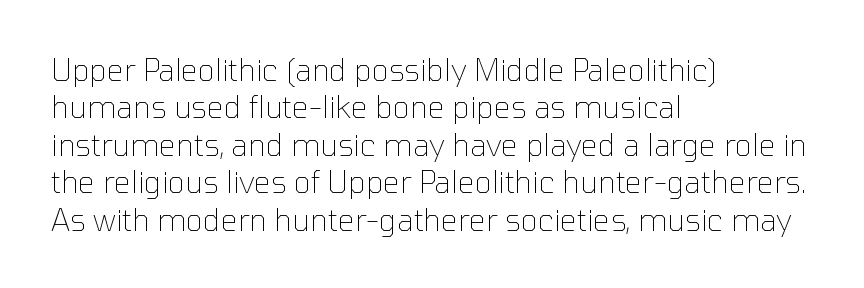
The vertical gap from one line to the next is medium. Notice how the passage keeps a crisp vertical edge on the left only. Every stem runs plumb, perpendicular to the baseline. The passage shown is typeset with a sans-serif family. Letters rest on an invisible, unmarked baseline.
